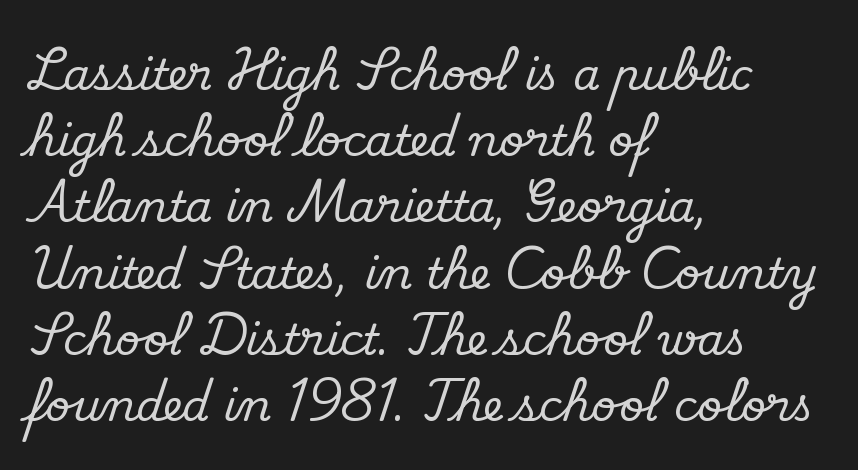
The paragraph has a hard left edge and a soft right edge. The letters advance in unequal steps, a hallmark of proportional type. Serifs: yes, visible at the terminals of the letterforms. The letterforms sit shoulder to shoulder at normal distance. Underlining? Definitely not there. Interline gaps are of average width in this sample.
